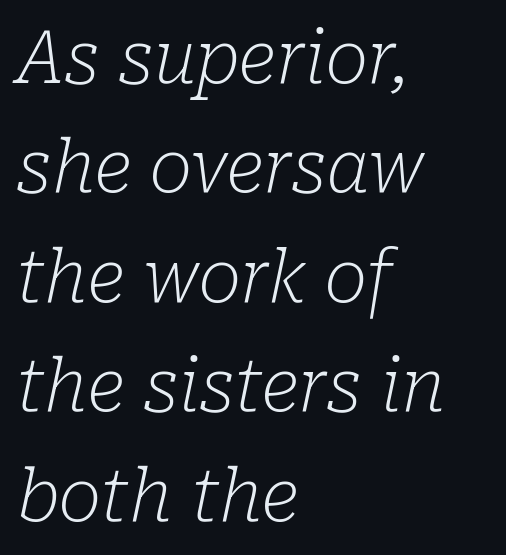
The image shows 72 px light serif type, italic (leaning right); set left-aligned, normal line spacing (1.52x), normal letter spacing, not underlined; low stroke contrast and a medium x-height.
